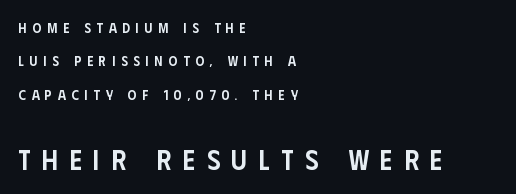
The ragged edge is on the right, which tells us the setting is flush left. In this sample the second text group is rendered at the bigger scale. You could not count columns in this text — the font is proportionally spaced. Honestly, the letter spacing is so wide it's the main thing you notice.
